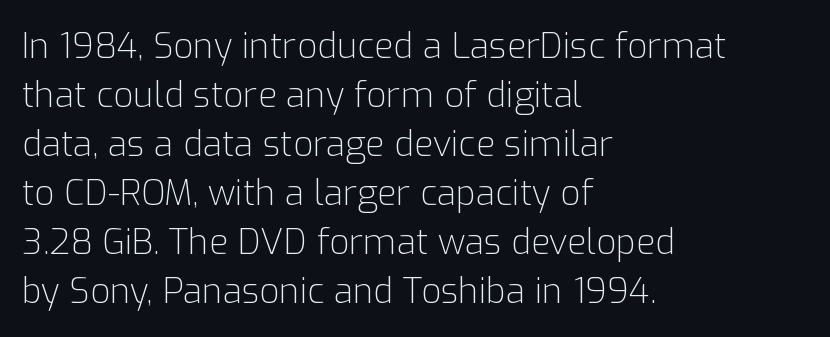
{"serif": "no", "italic": "no", "bold": "no", "weight": "light", "width": "normal", "stroke_contrast": "low", "x_height": "medium", "monospaced": "no", "underline": "no", "align": "left", "line_spacing": "normal", "line_spacing_ratio": 1.4, "letter_spacing": "normal", "letter_spacing_em": 0.0, "glyph_px": 35}
